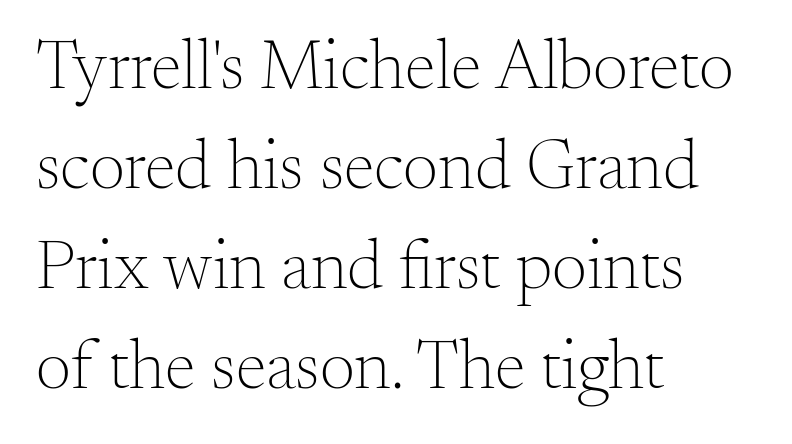
{"serif": "yes", "italic": "no", "bold": "no", "weight": "light", "width": "normal", "stroke_contrast": "medium", "x_height": "small", "monospaced": "no", "underline": "no", "align": "left", "line_spacing": "normal", "line_spacing_ratio": 1.43, "letter_spacing": "normal", "letter_spacing_em": 0.0, "glyph_px": 70}
